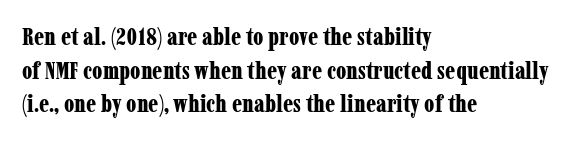
The image shows 24 px bold type, upright; set left-aligned, normal line spacing (1.4x), normal letter spacing, not underlined.
